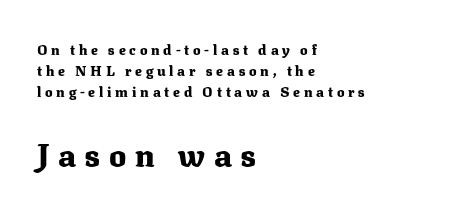
Q: Is the text bold? A: Yes.
Q: Is the text italic (slanted)? A: No, it is upright.
Q: Is the typeface a serif or a sans-serif typeface? A: Serif.
Q: Is the text underlined? A: No.
Q: How is the paragraph aligned? A: Left-aligned.
Q: Is the spacing between letters normal or unusually wide? A: Unusually wide.
Q: Is the spacing between lines tight, normal or loose? A: Normal.
Q: Which block of text is set in a larger size, the first (top) or the second (bottom)? A: The second (bottom) one.
Q: Width (condensed, normal, or wide)? A: Normal.
Q: Stroke contrast? A: Medium.
Q: x-height? A: Medium.
Q: Monospaced? A: No.
